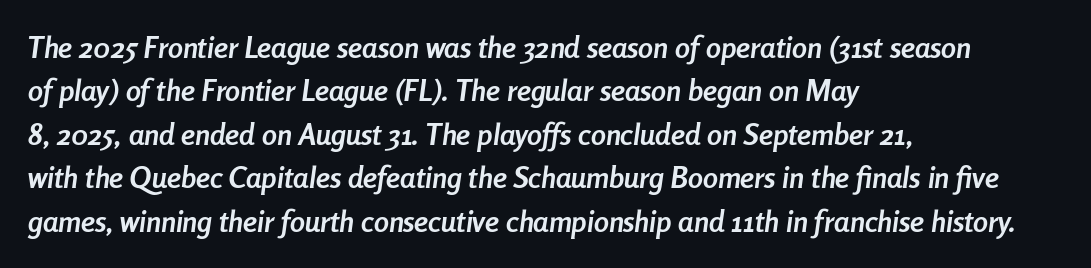
The lines are quadded left. Compared with typical body copy, the letter spacing here is the same. Observe the lean: these are italic letterforms. Plenty of ink on the page — the face is bold.
